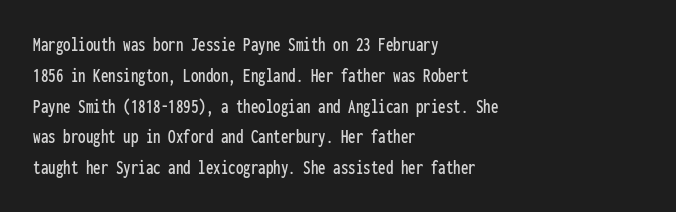
The image shows 20 px text type, upright; set left-aligned, normal line spacing (1.54x), normal letter spacing, not underlined.
